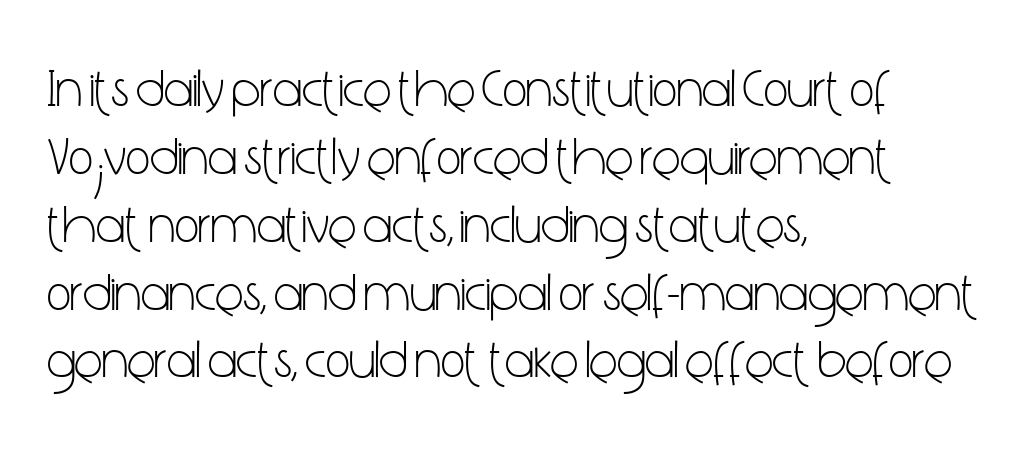
The image shows 53 px light, condensed sans-serif type, upright; set left-aligned, normal line spacing (1.28x), normal letter spacing, not underlined; low stroke contrast and a medium x-height.
